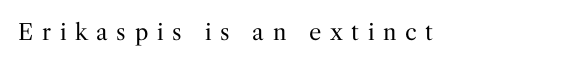
{"italic": "no", "bold": "no", "underline": "no", "letter_spacing": "wide", "letter_spacing_em": 0.39, "glyph_px": 22}
